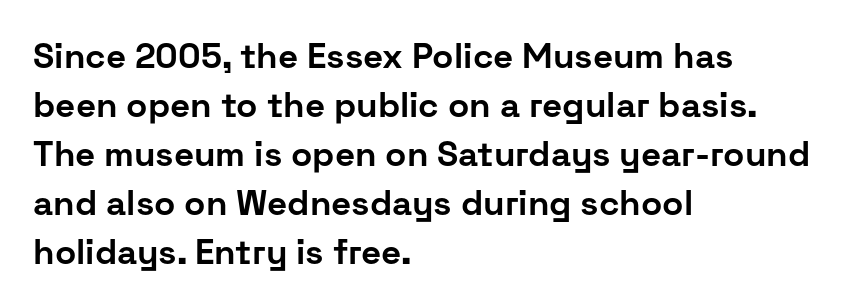
The image shows 35 px bold sans-serif type, upright; set left-aligned, normal line spacing (1.4x), normal letter spacing, not underlined; low stroke contrast and a medium x-height.
